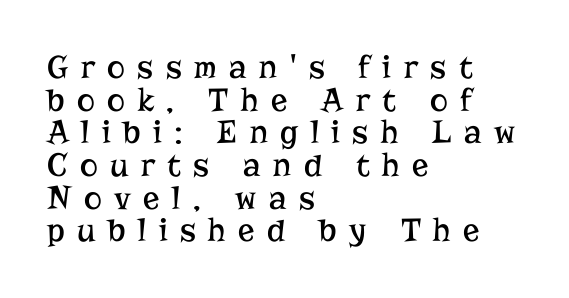
The image shows 34 px regular-weight serif type, upright; set left-aligned, tight line spacing (0.96x), unusually wide letter spacing (+0.37 em), not underlined; low stroke contrast and a medium x-height.
